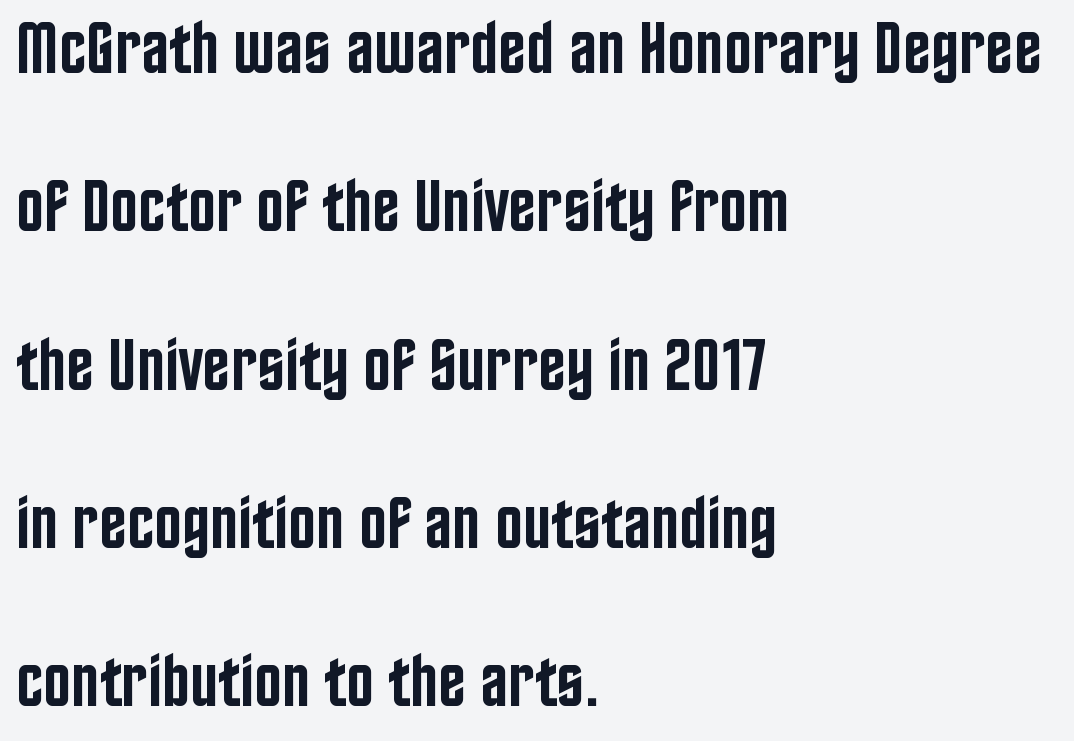
Q: Is the text bold? A: Semi-bold.
Q: Is the text italic (slanted)? A: No, it is upright.
Q: Is the typeface a serif or a sans-serif typeface? A: Sans-serif.
Q: Is the text underlined? A: No.
Q: How is the paragraph aligned? A: Left-aligned.
Q: Is the spacing between letters normal or unusually wide? A: Normal.
Q: Is the spacing between lines tight, normal or loose? A: Loose.
Q: Width (condensed, normal, or wide)? A: Condensed.
Q: Stroke contrast? A: Low.
Q: x-height? A: Large.
Q: Monospaced? A: No.
